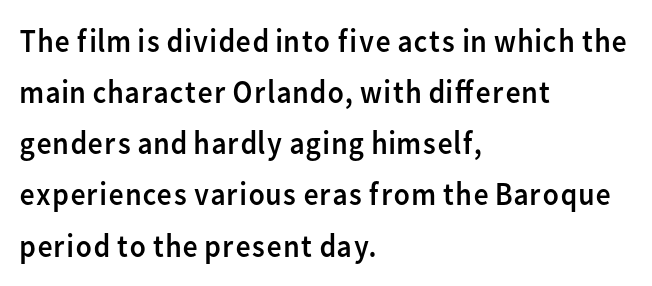
Q: Is the text bold? A: No.
Q: Is the text italic (slanted)? A: No, it is upright.
Q: Is the typeface a serif or a sans-serif typeface? A: Sans-serif.
Q: Is the text underlined? A: No.
Q: How is the paragraph aligned? A: Left-aligned.
Q: Is the spacing between letters normal or unusually wide? A: Normal.
Q: Is the spacing between lines tight, normal or loose? A: Normal.
Q: Width (condensed, normal, or wide)? A: Normal.
Q: Stroke contrast? A: Low.
Q: x-height? A: Medium.
Q: Monospaced? A: No.
